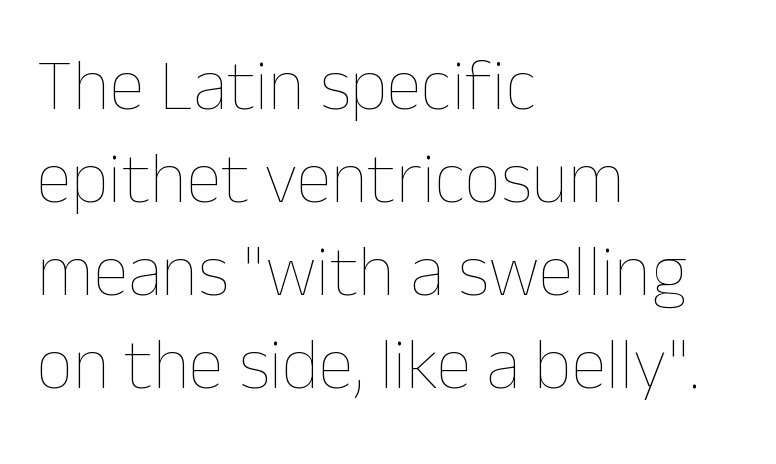
Q: Is the text bold? A: No.
Q: Is the text italic (slanted)? A: No, it is upright.
Q: Is the text underlined? A: No.
Q: How is the paragraph aligned? A: Left-aligned.
Q: Is the spacing between letters normal or unusually wide? A: Normal.
Q: Is the spacing between lines tight, normal or loose? A: Normal.
Q: Width (condensed, normal, or wide)? A: Normal.
Q: Stroke contrast? A: Low.
Q: x-height? A: Medium.
Q: Monospaced? A: No.
